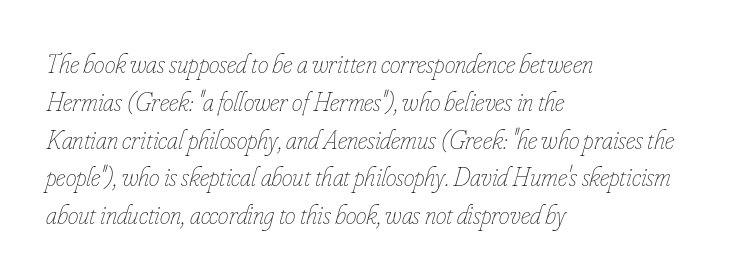
The image shows 27 px text type, italic (leaning right); set left-aligned, normal line spacing (1.4x), normal letter spacing, not underlined.
